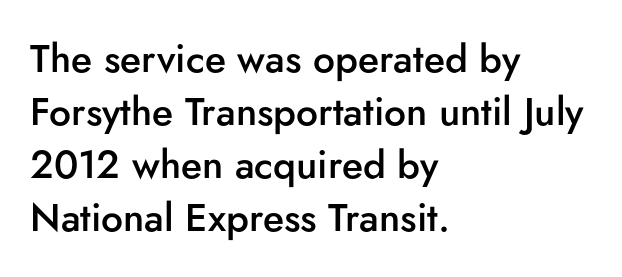
Q: Is the text bold? A: Semi-bold.
Q: Is the text italic (slanted)? A: No, it is upright.
Q: Is the typeface a serif or a sans-serif typeface? A: Sans-serif.
Q: Is the text underlined? A: No.
Q: How is the paragraph aligned? A: Left-aligned.
Q: Is the spacing between letters normal or unusually wide? A: Normal.
Q: Is the spacing between lines tight, normal or loose? A: Normal.
Q: Width (condensed, normal, or wide)? A: Normal.
Q: Stroke contrast? A: Low.
Q: x-height? A: Small.
Q: Monospaced? A: No.
